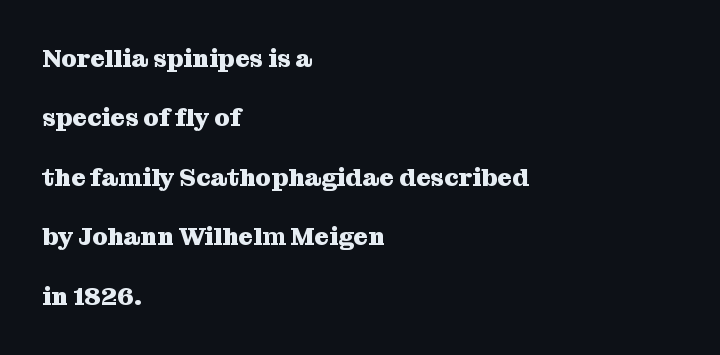
{"italic": "no", "bold": "yes", "underline": "no", "align": "left", "line_spacing": "loose", "line_spacing_ratio": 2.38, "letter_spacing": "normal", "letter_spacing_em": 0.0, "glyph_px": 25}
